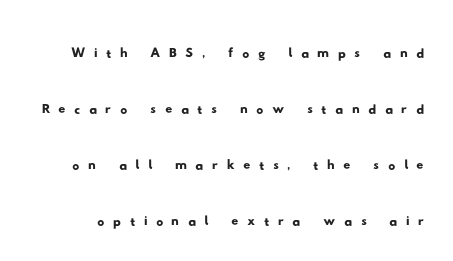
{"serif": "no", "width": "wide", "stroke_contrast": "low", "x_height": "small", "monospaced": "no", "underline": "no", "line_spacing": "normal", "line_spacing_ratio": 1.6, "letter_spacing": "wide", "letter_spacing_em": 0.24, "glyph_px": 35}
